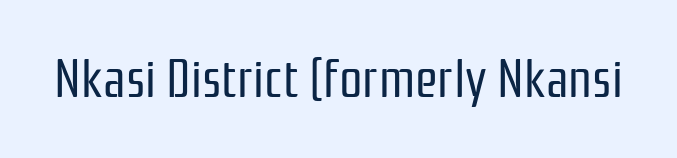
{"serif": "no", "italic": "no", "bold": "no", "weight": "regular", "width": "condensed", "stroke_contrast": "low", "x_height": "medium", "monospaced": "no", "underline": "no", "letter_spacing": "normal", "letter_spacing_em": 0.0, "glyph_px": 52}
